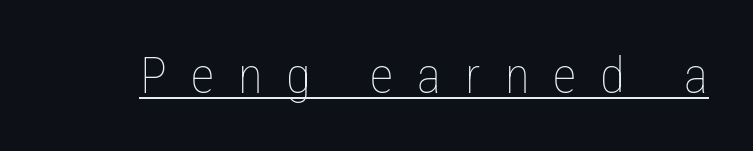
Q: Is the text bold? A: No.
Q: Is the text italic (slanted)? A: No, it is upright.
Q: Is the text underlined? A: Yes.
Q: Is the spacing between letters normal or unusually wide? A: Unusually wide.
Q: Width (condensed, normal, or wide)? A: Condensed.
Q: Stroke contrast? A: Low.
Q: x-height? A: Medium.
Q: Monospaced? A: No.
